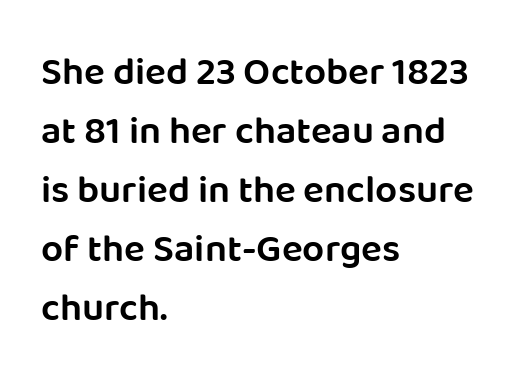
The image shows 39 px semibold sans-serif type, upright; set left-aligned, normal line spacing (1.51x), normal letter spacing, not underlined; low stroke contrast and a large x-height.
